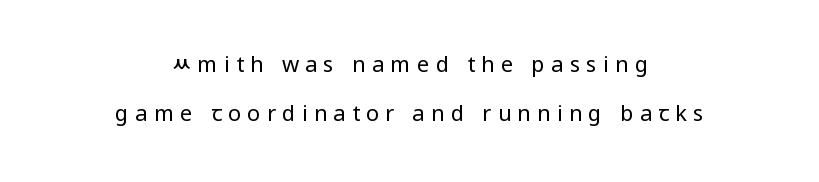
{"italic": "no", "bold": "no", "underline": "no", "align": "center", "line_spacing": "loose", "line_spacing_ratio": 2.23, "letter_spacing": "wide", "letter_spacing_em": 0.28, "glyph_px": 22}
